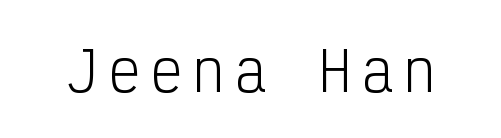
Q: Is the text bold? A: No.
Q: Is the text italic (slanted)? A: No, it is upright.
Q: Is the typeface a serif or a sans-serif typeface? A: Sans-serif.
Q: Is the text underlined? A: No.
Q: Width (condensed, normal, or wide)? A: Condensed.
Q: Stroke contrast? A: Low.
Q: x-height? A: Medium.
Q: Monospaced? A: Yes.
